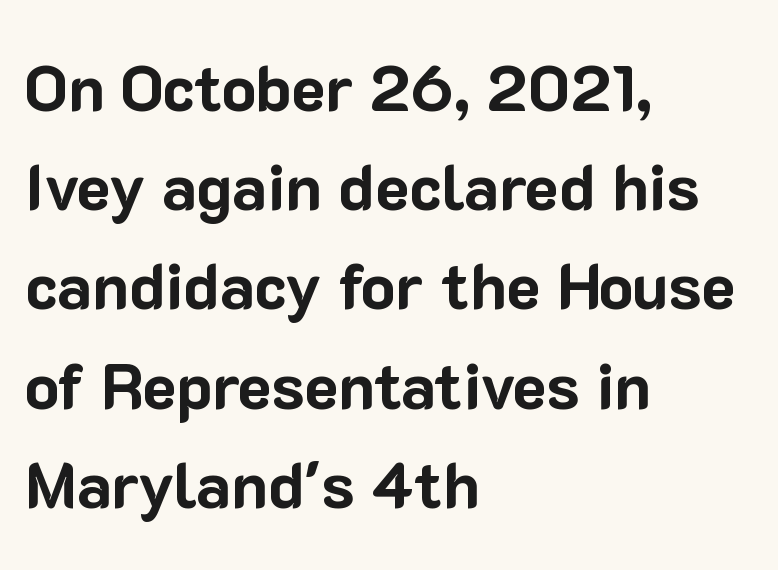
{"serif": "no", "italic": "no", "bold": "yes", "weight": "bold", "width": "normal", "stroke_contrast": "low", "x_height": "medium", "monospaced": "no", "underline": "no", "align": "left", "line_spacing": "normal", "line_spacing_ratio": 1.55, "letter_spacing": "normal", "letter_spacing_em": 0.0, "glyph_px": 64}
